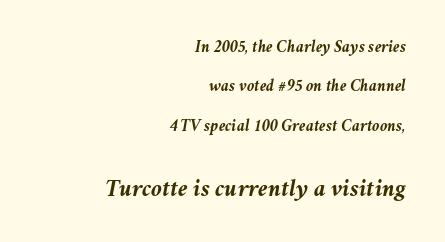
The lines are quadded right. Students, this is bold: see how much ink each stroke carries. Just letters on the line, the space beneath them empty. Scale increases going downward across the two blocks.
